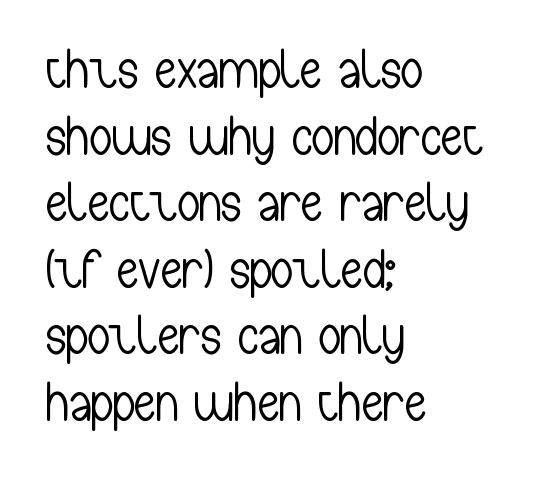
The image shows 55 px light, condensed sans-serif type, upright; set left-aligned, line spacing 1.21x, normal letter spacing, not underlined; low stroke contrast and a medium x-height.
